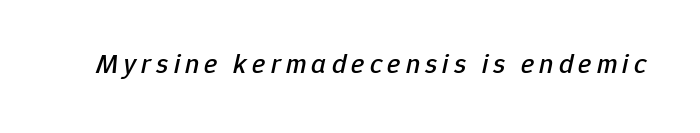
Q: Is the text italic (slanted)? A: Yes, it leans right by about 12 degrees.
Q: Is the text underlined? A: No.
Q: Width (condensed, normal, or wide)? A: Normal.
Q: Stroke contrast? A: Low.
Q: x-height? A: Medium.
Q: Monospaced? A: No.
